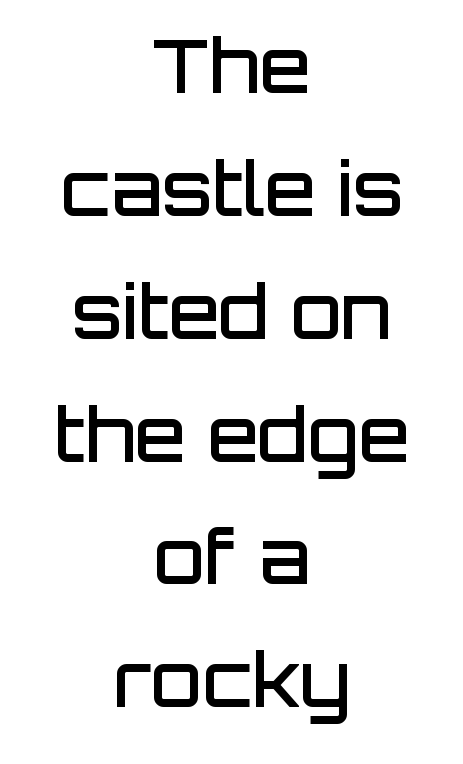
To sum up the face: it is a sans, with no serifs. Every stem runs plumb, perpendicular to the baseline. This block has exactly the height ordinary leading produces. Neither beginnings nor endings align; midpoints do. How heavy is the stroke? Medium-heavy — a semibold, shy of bold.
